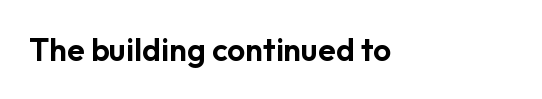
Q: Is the text italic (slanted)? A: No, it is upright.
Q: Is the typeface a serif or a sans-serif typeface? A: Sans-serif.
Q: Is the text underlined? A: No.
Q: How is the paragraph aligned? A: Left-aligned.
Q: Is the spacing between letters normal or unusually wide? A: Normal.
Q: Width (condensed, normal, or wide)? A: Normal.
Q: Stroke contrast? A: Low.
Q: x-height? A: Medium.
Q: Monospaced? A: No.
